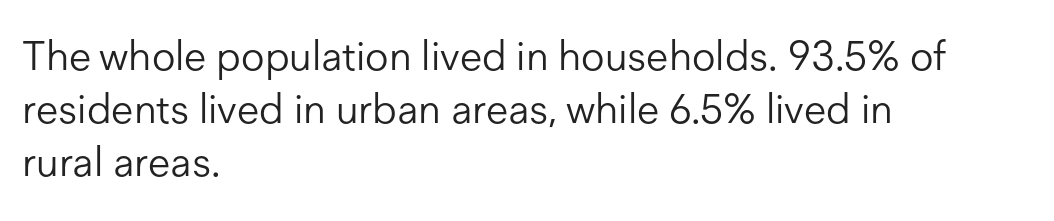
Q: Is the text bold? A: No.
Q: Is the text italic (slanted)? A: No, it is upright.
Q: Is the typeface a serif or a sans-serif typeface? A: Sans-serif.
Q: Is the text underlined? A: No.
Q: How is the paragraph aligned? A: Left-aligned.
Q: Is the spacing between letters normal or unusually wide? A: Normal.
Q: Is the spacing between lines tight, normal or loose? A: Normal.
Q: Width (condensed, normal, or wide)? A: Normal.
Q: Stroke contrast? A: Low.
Q: x-height? A: Medium.
Q: Monospaced? A: No.
